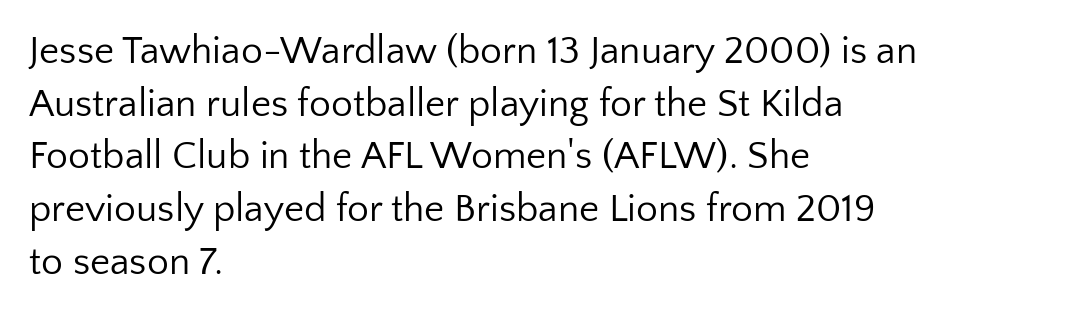
{"serif": "no", "italic": "no", "bold": "no", "weight": "regular", "width": "normal", "stroke_contrast": "low", "x_height": "medium", "monospaced": "no", "underline": "no", "align": "left", "line_spacing": "normal", "line_spacing_ratio": 1.35, "letter_spacing": "normal", "letter_spacing_em": 0.0, "glyph_px": 39}
